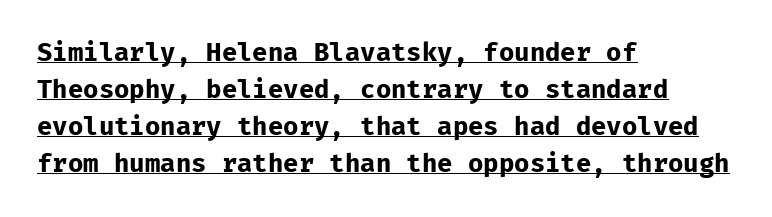
Q: Is the text bold? A: Yes.
Q: Is the text italic (slanted)? A: No, it is upright.
Q: Is the text underlined? A: Yes.
Q: How is the paragraph aligned? A: Left-aligned.
Q: Is the spacing between letters normal or unusually wide? A: Normal.
Q: Is the spacing between lines tight, normal or loose? A: Normal.
